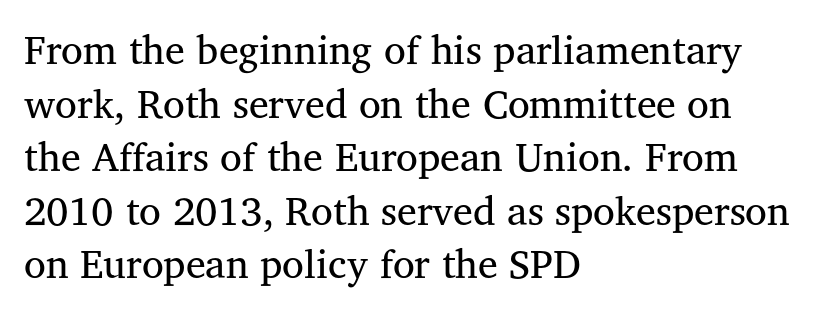
The image shows 40 px regular-weight serif type, upright; set left-aligned, normal line spacing (1.34x), normal letter spacing, not underlined; medium stroke contrast and a medium x-height.
